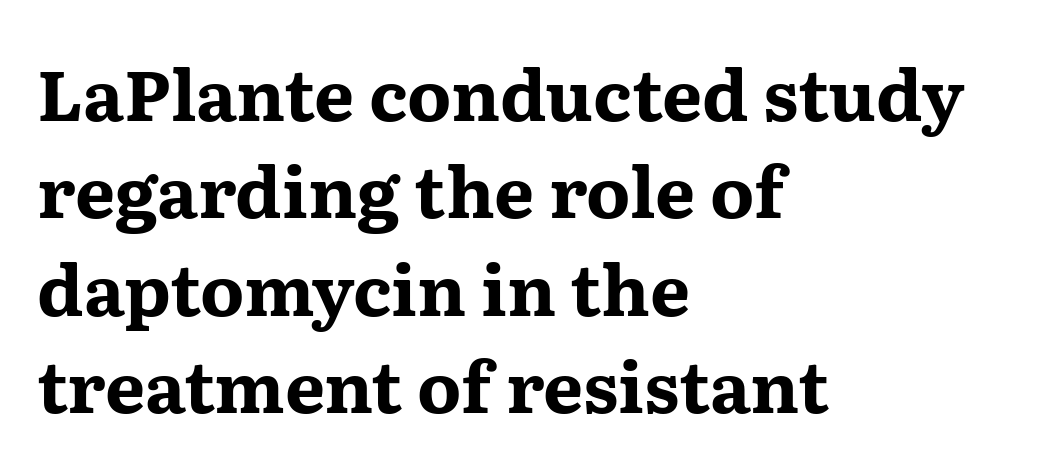
Quick note: not italic, upright. Glance below the letters and you will spot only blank space. The rendering uses a moderate line-height, typical for paragraphs. Students, note that the glyphs here touch the page at normal intervals. Does the weight exceed regular? Yes, all the way to bold. The letters advance in unequal steps, a hallmark of proportional type.
